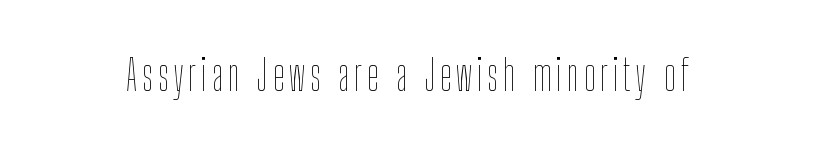
The image shows 42 px thin, condensed type, upright; set not underlined; low stroke contrast and a medium x-height.
